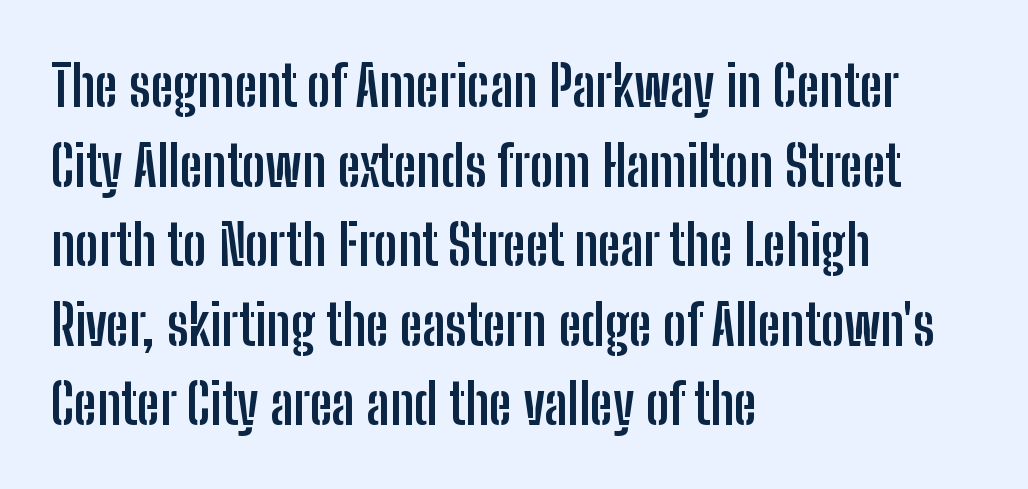
{"serif": "no", "italic": "no", "bold": "yes", "weight": "semibold", "width": "condensed", "stroke_contrast": "low", "x_height": "medium", "monospaced": "no", "underline": "no", "align": "left", "line_spacing": "normal", "line_spacing_ratio": 1.42, "letter_spacing": "normal", "letter_spacing_em": 0.0, "glyph_px": 56}
